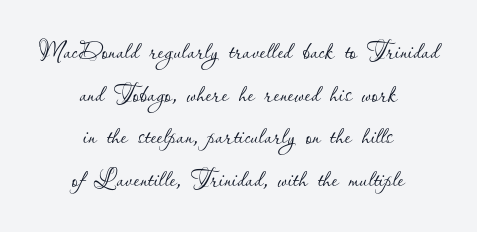
Q: Is the text bold? A: No.
Q: Is the text italic (slanted)? A: Yes.
Q: Is the text underlined? A: No.
Q: How is the paragraph aligned? A: Centered.
Q: Is the spacing between letters normal or unusually wide? A: Normal.
Q: Is the spacing between lines tight, normal or loose? A: Normal.
Q: Width (condensed, normal, or wide)? A: Normal.
Q: Stroke contrast? A: Low.
Q: x-height? A: Small.
Q: Monospaced? A: No.
